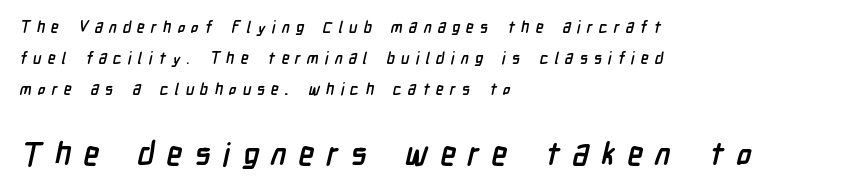
Is there much room between lines? Yes — plenty of vertical air separates them. Glyph-to-glyph distance is far greater than everyday printed text. Serif or sans? Sans — the stroke terminals are bare. The space beneath each line is pristine and unruled. Line beginnings align vertically; line endings do not.
